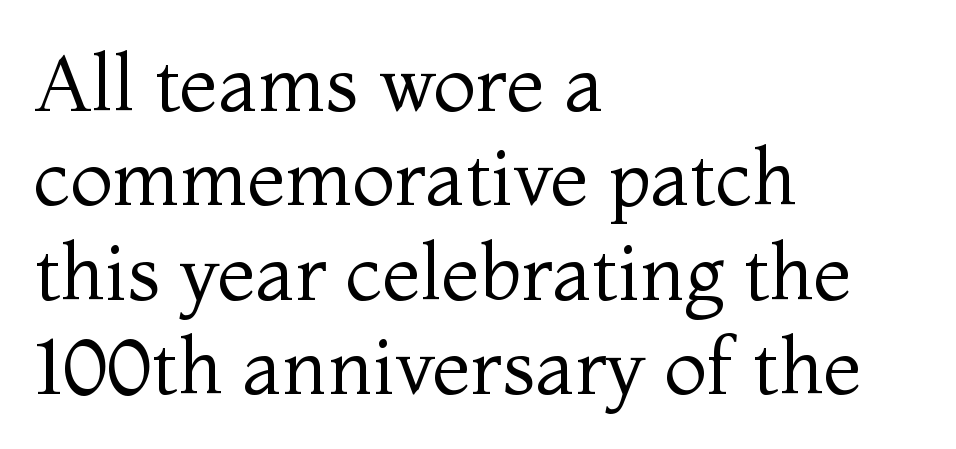
{"serif": "yes", "italic": "no", "bold": "no", "weight": "regular", "width": "normal", "stroke_contrast": "medium", "x_height": "medium", "monospaced": "no", "underline": "no", "align": "left", "line_spacing_ratio": 1.21, "letter_spacing": "normal", "letter_spacing_em": 0.0, "glyph_px": 78}
